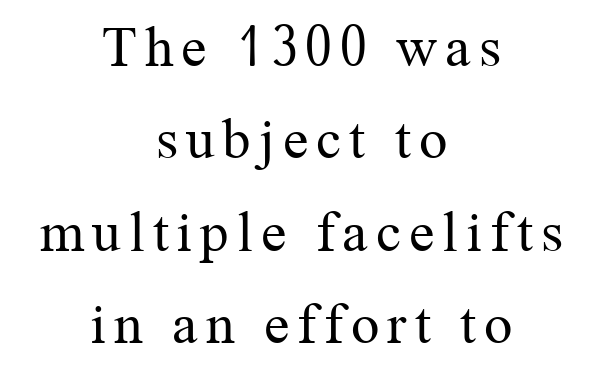
Serif or sans? Serif — the stroke terminals have little feet. The line-height multiplier appears to be the usual default. Honestly, there is no underline to notice here at all. Which margin do the lines hug? Neither — every line sits in the middle. The typeface has the unassuming heft of standard copy or less.
